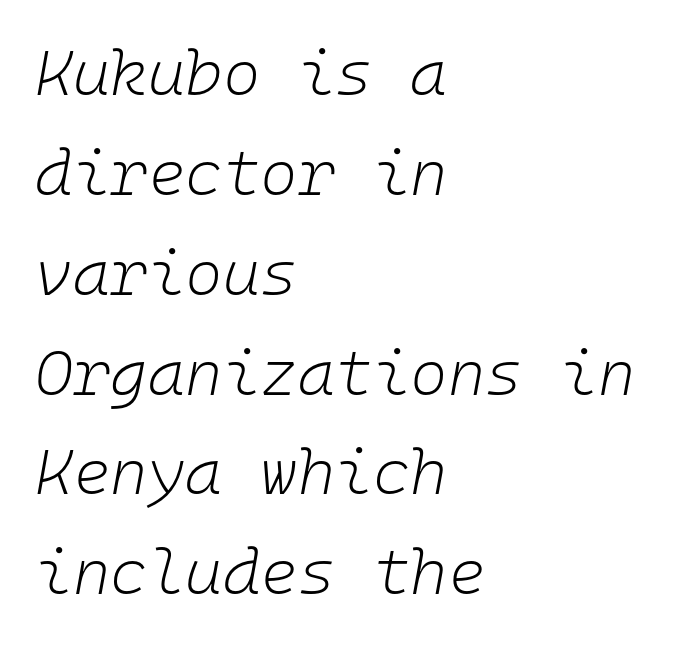
The image shows 64 px light type, italic (leaning right), monospaced; set left-aligned, normal line spacing (1.56x), normal letter spacing, not underlined; low stroke contrast and a medium x-height.
